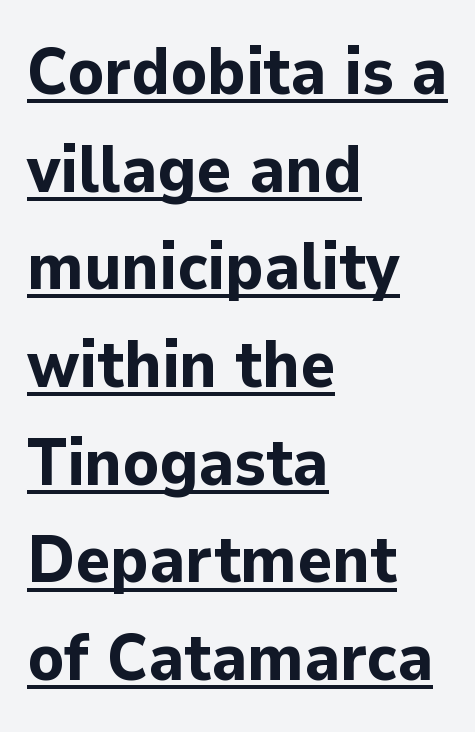
Caption: multi-line text, flush left, ragged right. Each new line begins a customary step beneath the previous one. No feet cap the strokes, marking this as sans-serif type. These lines carry a lot of weight — the face is fully bold.
